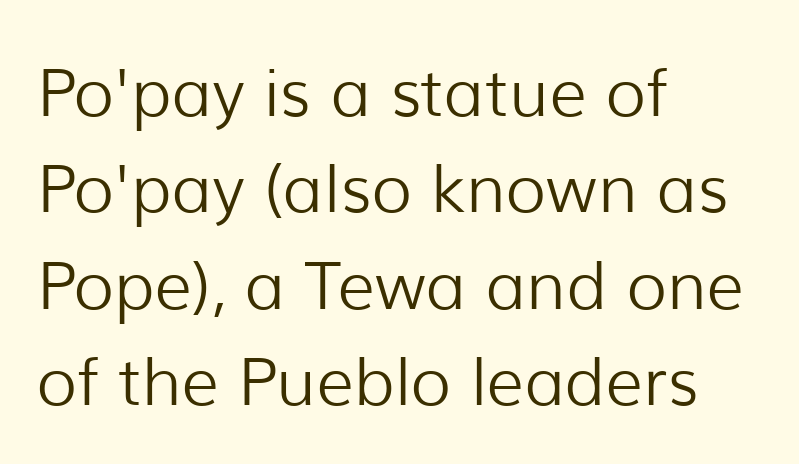
Varying glyph widths throughout — classic text-font behaviour. The weight would be labelled regular, book, light, or lighter still. Descenders are the only things crossing below the line. Typeset ragged right — the left edge is the straight one. The gaps between neighbouring characters are ordinary and unremarkable. Nope, no serifs anywhere on these letters.
